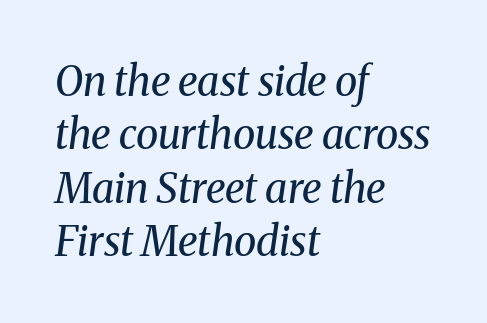
{"serif": "yes", "italic": "yes", "lean": "right", "slant_degrees": 8, "bold": "no", "weight": "regular", "width": "normal", "stroke_contrast": "medium", "x_height": "medium", "monospaced": "no", "underline": "no", "align": "left", "line_spacing": "normal", "line_spacing_ratio": 1.3, "letter_spacing": "normal", "letter_spacing_em": 0.0, "glyph_px": 41}
